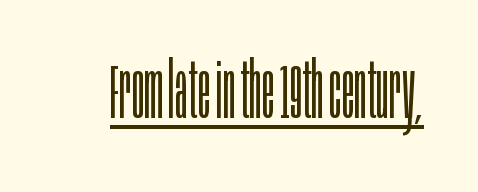
{"serif": "no", "italic": "no", "bold": "no", "weight": "light", "width": "condensed", "stroke_contrast": "low", "x_height": "large", "monospaced": "no", "underline": "yes", "letter_spacing": "normal", "letter_spacing_em": 0.0, "glyph_px": 78}
